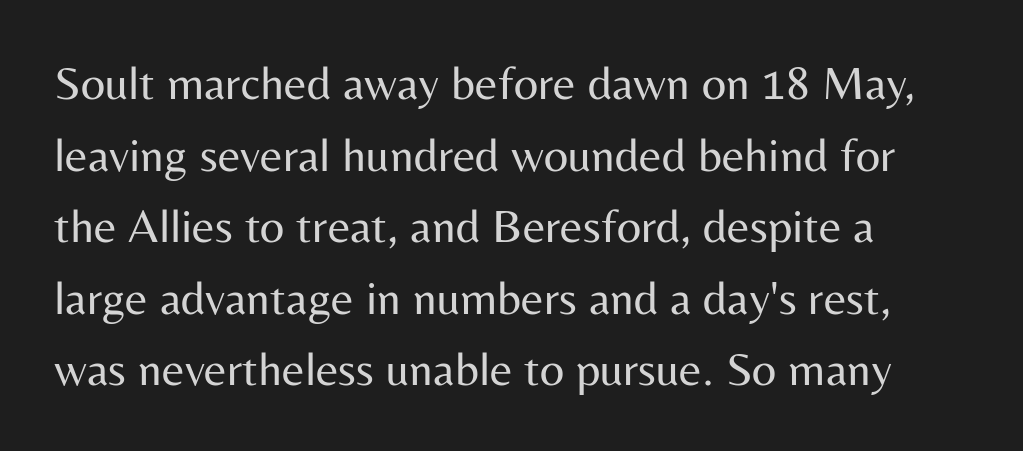
Q: Is the text bold? A: No.
Q: Is the text italic (slanted)? A: No, it is upright.
Q: Is the typeface a serif or a sans-serif typeface? A: Sans-serif.
Q: Is the text underlined? A: No.
Q: How is the paragraph aligned? A: Left-aligned.
Q: Is the spacing between letters normal or unusually wide? A: Normal.
Q: Is the spacing between lines tight, normal or loose? A: Normal.
Q: Width (condensed, normal, or wide)? A: Normal.
Q: Stroke contrast? A: Medium.
Q: x-height? A: Medium.
Q: Monospaced? A: No.
